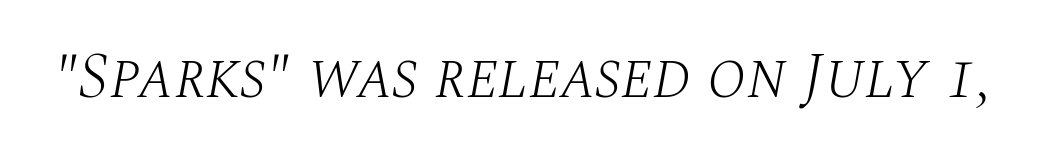
The image shows 64 px light serif type, italic (leaning right); set normal letter spacing, not underlined; medium stroke contrast and a large x-height.
